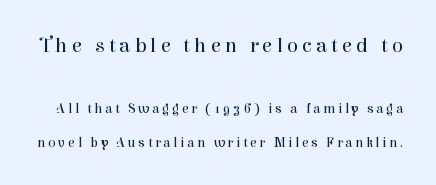
Q: Is the text bold? A: No.
Q: Is the text italic (slanted)? A: No, it is upright.
Q: Is the text underlined? A: No.
Q: Is the spacing between lines tight, normal or loose? A: Loose.
Q: Which block of text is set in a larger size, the first (top) or the second (bottom)? A: The first (top) one.
